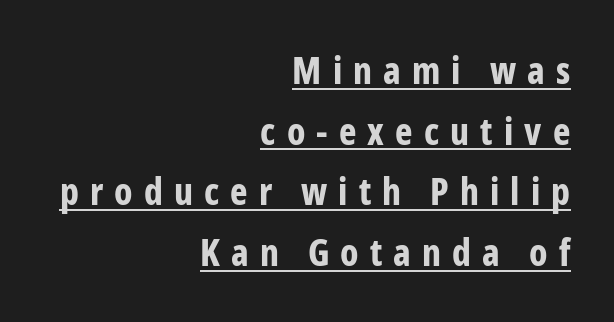
The image shows 37 px bold, condensed sans-serif type, upright; set right-aligned, normal line spacing (1.64x), unusually wide letter spacing (+0.3 em), underlined; low stroke contrast and a medium x-height.
